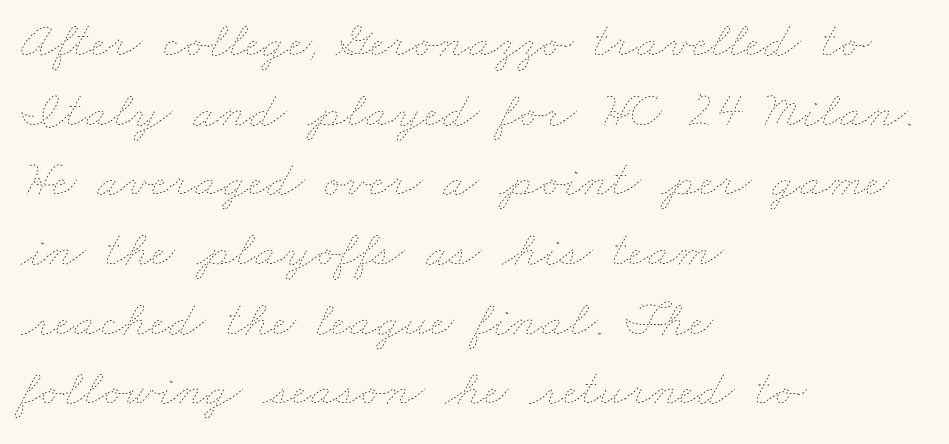
The image shows 52 px thin, wide type; set left-aligned, normal line spacing (1.34x), normal letter spacing, not underlined; low stroke contrast and a small x-height.
